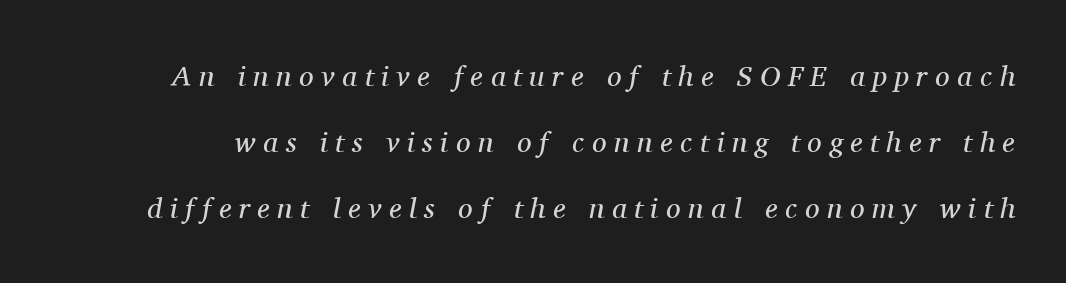
The image shows 29 px regular-weight serif type, italic (leaning right); set loose line spacing (2.28x), unusually wide letter spacing (+0.26 em), not underlined; medium stroke contrast and a medium x-height.
